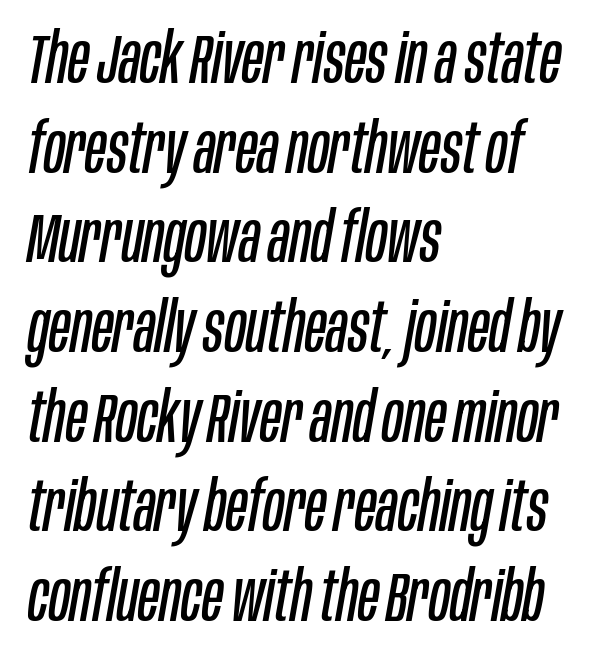
Observe the lean: these are italic letterforms. Is this a fixed-width face? No — the glyphs have proportional, varying widths. Where is the straight margin? On the left. A bare baseline throughout the passage. Weight: not bold — regular or lighter. Horizontal bands of white between lines are of average thickness.
